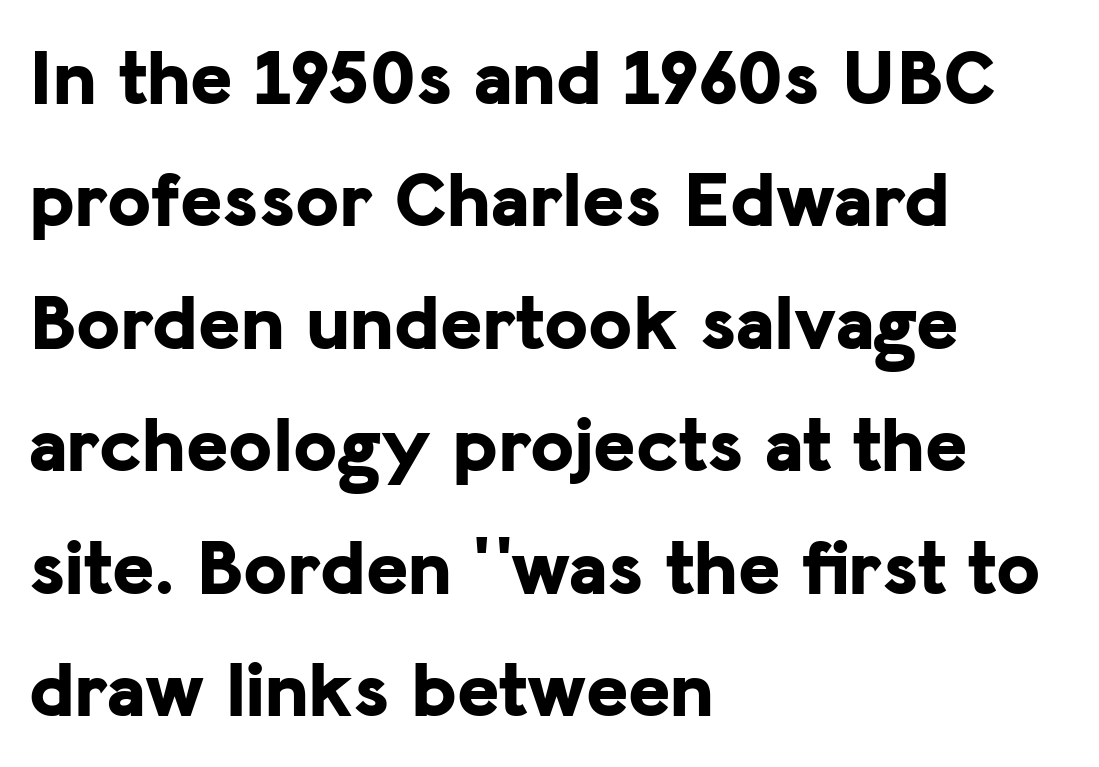
Every character sits straight up, as roman type does. Observe the absence of serifs on each vertical stroke in this sample. Note the varied advance widths — an 'i' is clearly narrower than an 'm'. Each word holds together tightly as a unit, with standard inter-letter gaps. Notice how the passage keeps a crisp vertical edge on the left only.
